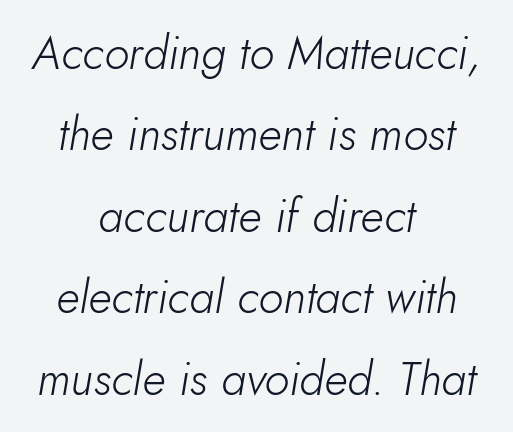
Q: Is the text bold? A: No.
Q: Is the text italic (slanted)? A: Yes, it leans right by about 10 degrees.
Q: Is the text underlined? A: No.
Q: How is the paragraph aligned? A: Centered.
Q: Is the spacing between letters normal or unusually wide? A: Normal.
Q: Width (condensed, normal, or wide)? A: Normal.
Q: Stroke contrast? A: Low.
Q: x-height? A: Small.
Q: Monospaced? A: No.
